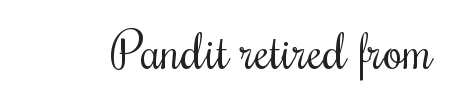
The horizontal fit of the characters is conventional and even. Glance below the letters and you will spot only blank space. Is this a fixed-width face? No — the glyphs have proportional, varying widths.
